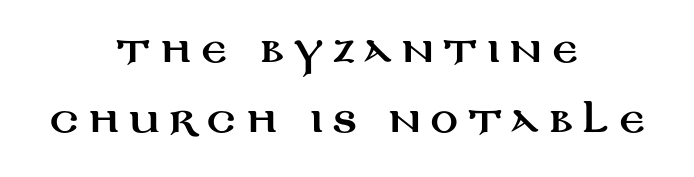
The image shows 34 px wide sans-serif type, upright; set centered, loose line spacing (2.05x), unusually wide letter spacing (+0.28 em), not underlined; medium stroke contrast and a large x-height.
